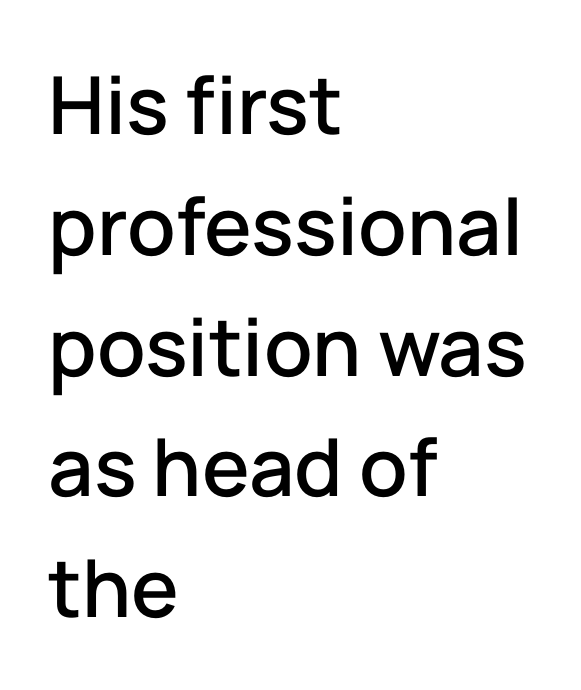
Q: Is the text italic (slanted)? A: No, it is upright.
Q: Is the typeface a serif or a sans-serif typeface? A: Sans-serif.
Q: Is the text underlined? A: No.
Q: How is the paragraph aligned? A: Left-aligned.
Q: Is the spacing between letters normal or unusually wide? A: Normal.
Q: Is the spacing between lines tight, normal or loose? A: Normal.
Q: Width (condensed, normal, or wide)? A: Normal.
Q: Stroke contrast? A: Low.
Q: x-height? A: Medium.
Q: Monospaced? A: No.
